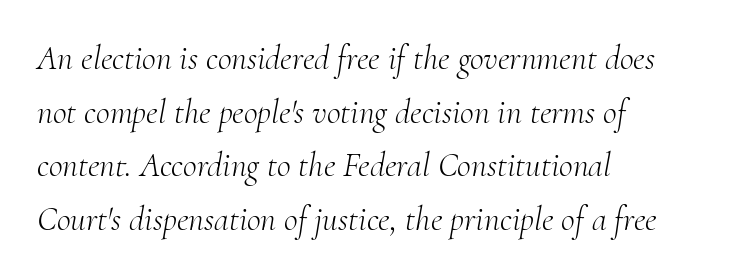
The image shows 34 px light serif type, italic (leaning right); set left-aligned, normal line spacing (1.58x), normal letter spacing, not underlined; medium stroke contrast and a small x-height.
